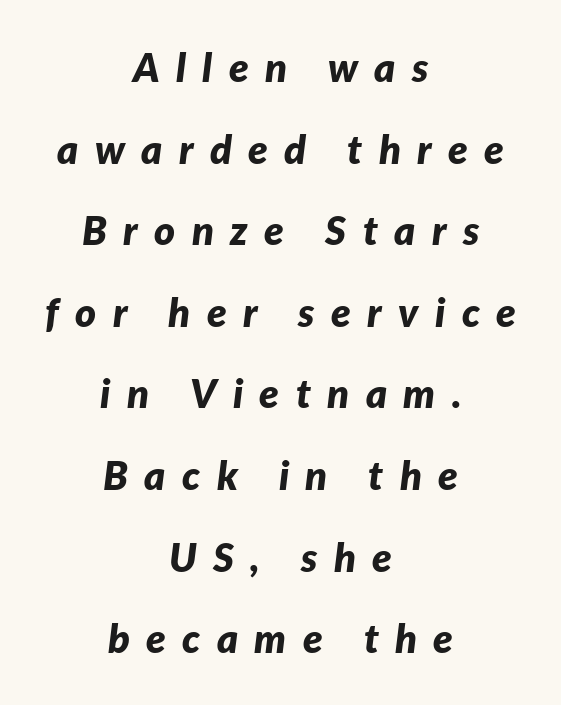
Do the characters align in a grid? No, the font is proportional. Check under the words: just untouched page. The font's italic variant was chosen for this text. The paragraph shown floats in the horizontal middle. The passage shown has open, widely tracked lettering throughout. Does the leading feel generous? Absolutely, it's lavish.
